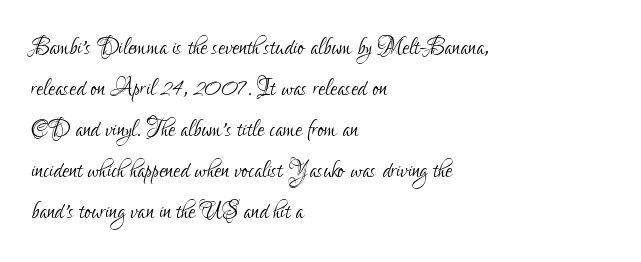
The image shows 30 px light, condensed sans-serif type; set left-aligned, normal line spacing (1.37x), normal letter spacing, not underlined; low stroke contrast and a small x-height.
